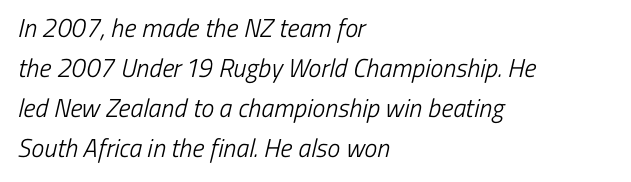
Compared with typical body copy, the letter spacing here is the same. Any mark beneath the type? The region is blank. The characters are drawn with everyday or finer stroke widths. Left-aligned paragraph, ragged on the right. Whoever set this chose a conventional vertical rhythm.
